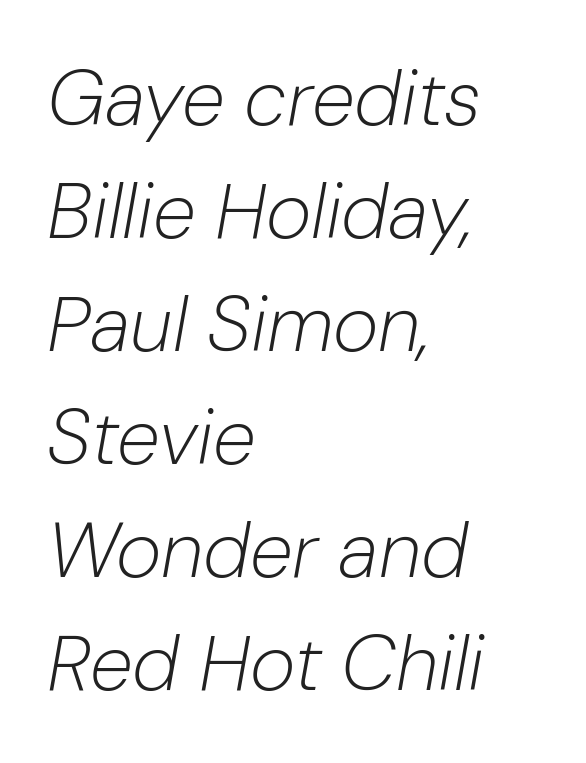
Character widths vary here, with narrow letters taking less room than wide ones. Each line starts at the same left margin while the right side varies. Characters are canted at an angle relative to the baseline's perpendicular. Stems here are at most as thick as an everyday book face.
